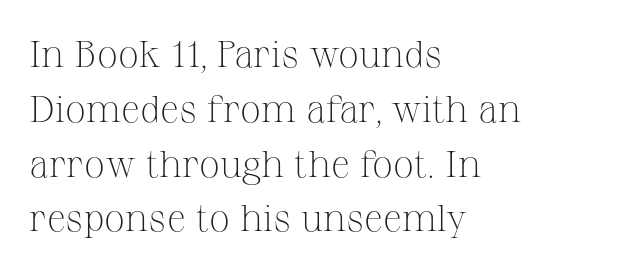
The image shows 37 px light serif type, upright; set left-aligned, normal line spacing (1.48x), normal letter spacing, not underlined; medium stroke contrast and a medium x-height.
